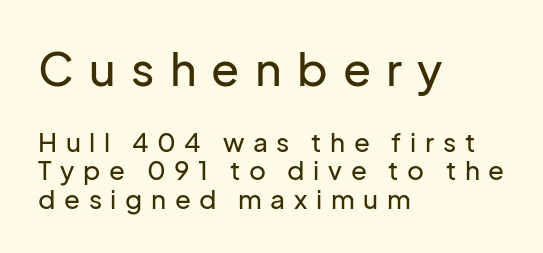
{"serif": "no", "italic": "no", "width": "normal", "stroke_contrast": "low", "x_height": "medium", "monospaced": "no", "underline": "no", "align": "left", "line_spacing": "tight", "line_spacing_ratio": 1.09, "letter_spacing": "wide", "letter_spacing_em": 0.33, "larger_block": "first", "size_ratio": 1.77, "glyph_px": 46}
